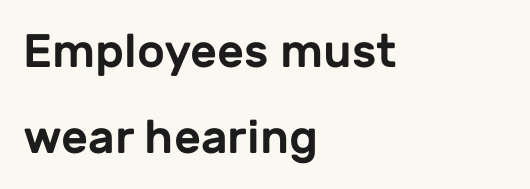
Q: Is the text italic (slanted)? A: No, it is upright.
Q: Is the typeface a serif or a sans-serif typeface? A: Sans-serif.
Q: Is the text underlined? A: No.
Q: How is the paragraph aligned? A: Left-aligned.
Q: Is the spacing between letters normal or unusually wide? A: Normal.
Q: Width (condensed, normal, or wide)? A: Normal.
Q: Stroke contrast? A: Low.
Q: x-height? A: Medium.
Q: Monospaced? A: No.
